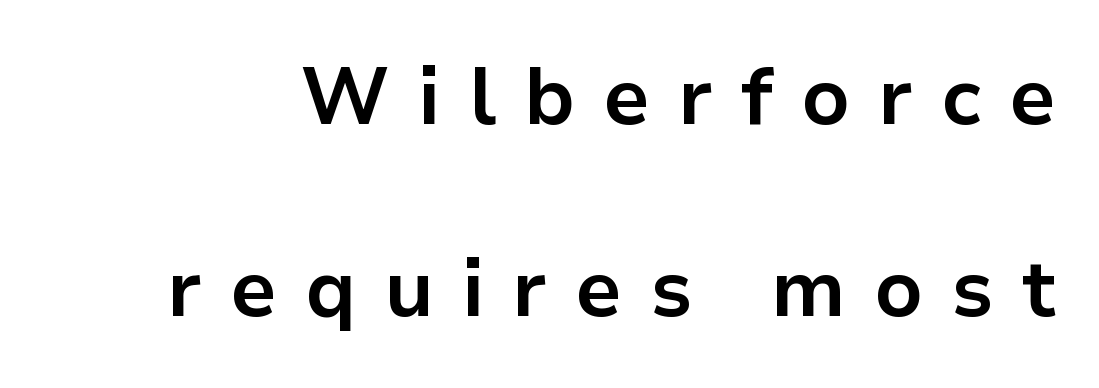
Q: Is the text bold? A: Yes.
Q: Is the text italic (slanted)? A: No, it is upright.
Q: Is the typeface a serif or a sans-serif typeface? A: Sans-serif.
Q: Is the text underlined? A: No.
Q: Is the spacing between letters normal or unusually wide? A: Unusually wide.
Q: Is the spacing between lines tight, normal or loose? A: Loose.
Q: Width (condensed, normal, or wide)? A: Normal.
Q: Stroke contrast? A: Low.
Q: x-height? A: Medium.
Q: Monospaced? A: No.
